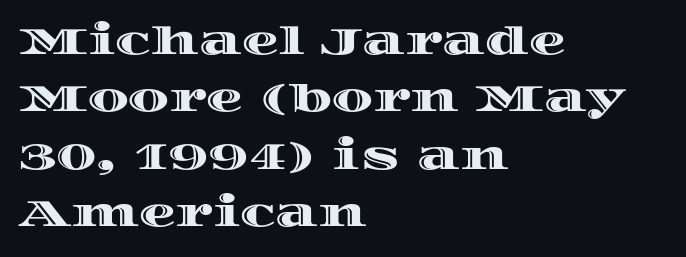
{"italic": "no", "width": "wide", "x_height": "large", "monospaced": "no", "underline": "no", "align": "left", "line_spacing": "normal", "line_spacing_ratio": 1.55, "letter_spacing": "normal", "letter_spacing_em": 0.0, "glyph_px": 37}
